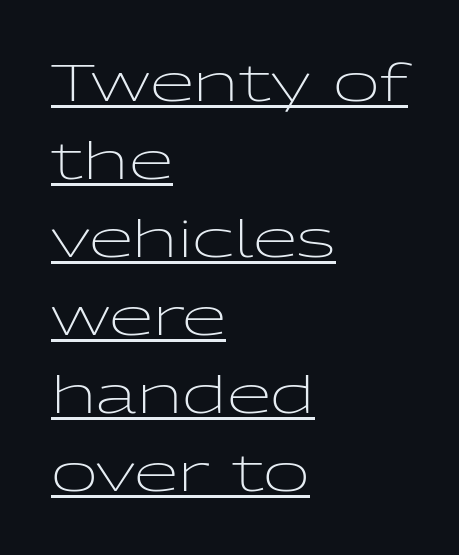
Q: Is the text bold? A: No.
Q: Is the text italic (slanted)? A: No, it is upright.
Q: Is the typeface a serif or a sans-serif typeface? A: Sans-serif.
Q: Is the text underlined? A: Yes.
Q: How is the paragraph aligned? A: Left-aligned.
Q: Is the spacing between letters normal or unusually wide? A: Normal.
Q: Is the spacing between lines tight, normal or loose? A: Normal.
Q: Width (condensed, normal, or wide)? A: Wide.
Q: Stroke contrast? A: Low.
Q: x-height? A: Medium.
Q: Monospaced? A: No.
